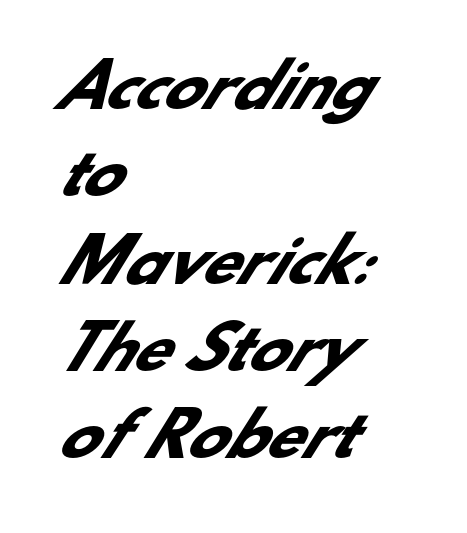
The image shows 59 px heavy sans-serif type; set left-aligned, normal line spacing (1.48x), normal letter spacing, not underlined; low stroke contrast and a small x-height.
